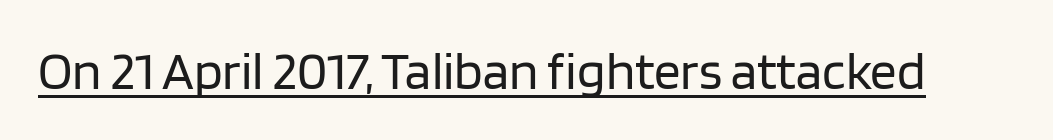
Caption: standard tracking, unaltered. A roman cut, with each character standing at attention. Vertical stems look standard width or narrower in stroke. Underlined type. This sample has the flowing, uneven cadence of proportional lettering. The font family rendered here belongs to the sans-serif group.
